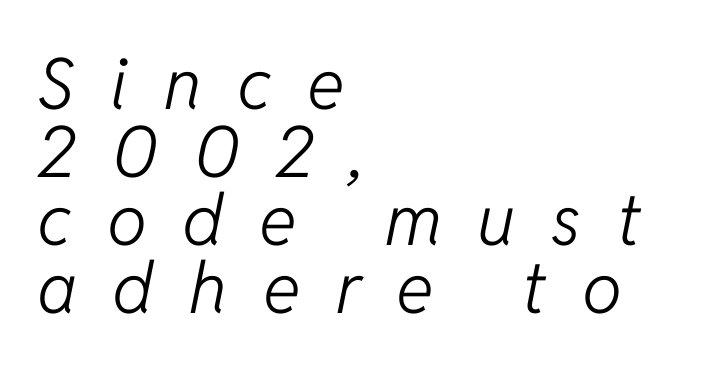
Q: Is the text bold? A: No.
Q: Is the text italic (slanted)? A: Yes, it leans right by about 11 degrees.
Q: Is the text underlined? A: No.
Q: How is the paragraph aligned? A: Left-aligned.
Q: Is the spacing between letters normal or unusually wide? A: Unusually wide.
Q: Is the spacing between lines tight, normal or loose? A: Tight.
Q: Width (condensed, normal, or wide)? A: Normal.
Q: Stroke contrast? A: Low.
Q: x-height? A: Medium.
Q: Monospaced? A: No.
